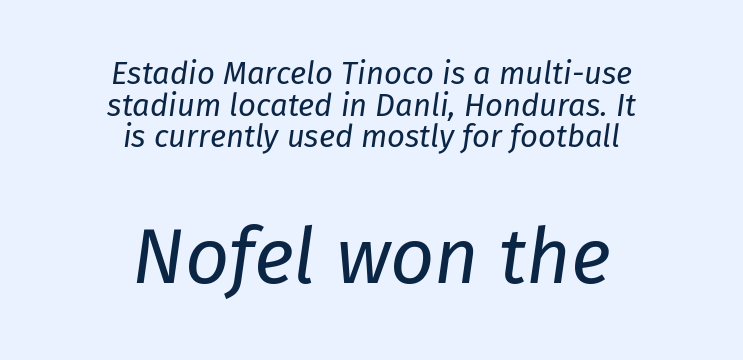
{"italic": "yes", "lean": "right", "slant_degrees": 8, "bold": "no", "weight": "regular", "width": "normal", "stroke_contrast": "low", "x_height": "medium", "monospaced": "no", "underline": "no", "align": "center", "line_spacing": "tight", "line_spacing_ratio": 1.02, "letter_spacing": "normal", "letter_spacing_em": 0.0, "larger_block": "second", "size_ratio": 2.48, "glyph_px": 77}
